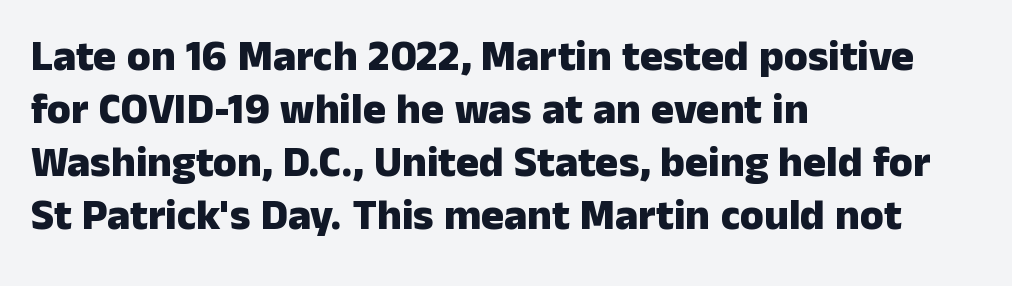
Q: Is the text bold? A: Yes.
Q: Is the text italic (slanted)? A: No, it is upright.
Q: Is the typeface a serif or a sans-serif typeface? A: Sans-serif.
Q: Is the text underlined? A: No.
Q: How is the paragraph aligned? A: Left-aligned.
Q: Is the spacing between letters normal or unusually wide? A: Normal.
Q: Width (condensed, normal, or wide)? A: Normal.
Q: Stroke contrast? A: Low.
Q: x-height? A: Medium.
Q: Monospaced? A: No.
